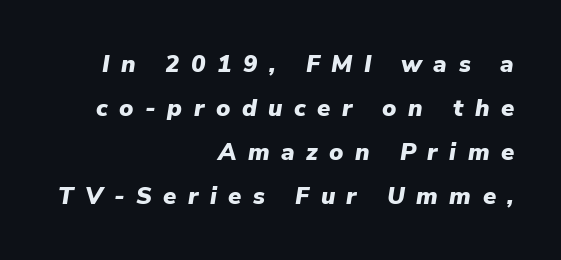
{"italic": "yes", "lean": "right", "slant_degrees": 9, "bold": "yes", "underline": "no", "align": "right", "line_spacing_ratio": 1.83, "letter_spacing": "wide", "letter_spacing_em": 0.48, "glyph_px": 24}
